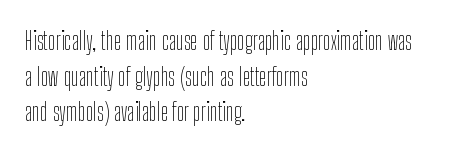
The image shows 25 px text type, upright; set left-aligned, normal line spacing (1.43x), normal letter spacing, not underlined.
